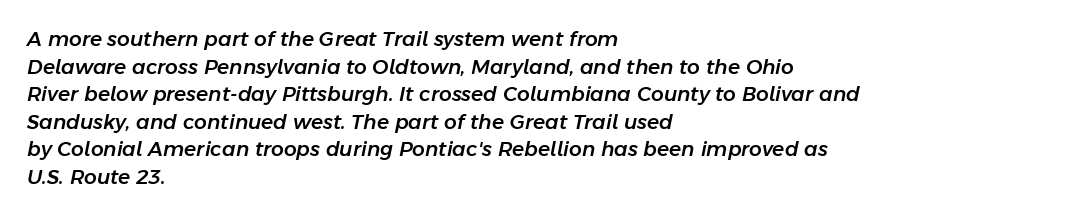
{"italic": "yes", "lean": "right", "slant_degrees": 11, "underline": "no", "align": "left", "line_spacing": "normal", "line_spacing_ratio": 1.38, "letter_spacing": "normal", "letter_spacing_em": 0.0, "glyph_px": 20}
